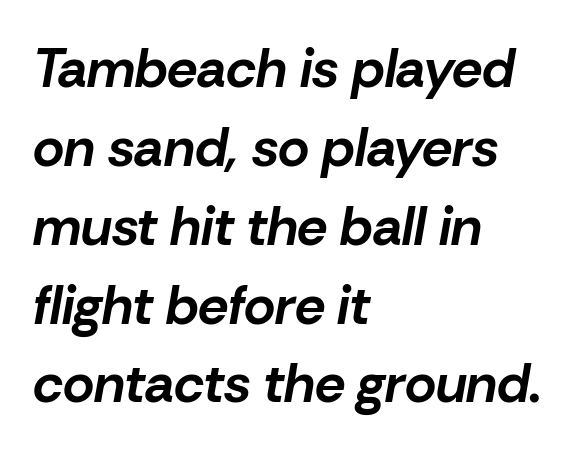
{"italic": "yes", "lean": "right", "slant_degrees": 10, "bold": "yes", "weight": "bold", "width": "normal", "stroke_contrast": "low", "x_height": "medium", "monospaced": "no", "underline": "no", "align": "left", "line_spacing": "normal", "line_spacing_ratio": 1.46, "letter_spacing": "normal", "letter_spacing_em": 0.0, "glyph_px": 54}
